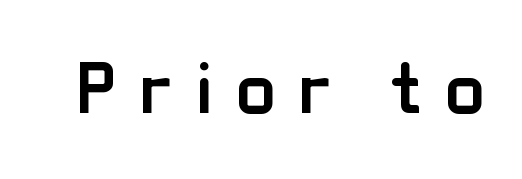
{"serif": "no", "italic": "no", "bold": "yes", "weight": "semibold", "width": "normal", "stroke_contrast": "low", "x_height": "medium", "monospaced": "no", "underline": "no", "letter_spacing": "wide", "letter_spacing_em": 0.32, "glyph_px": 73}
